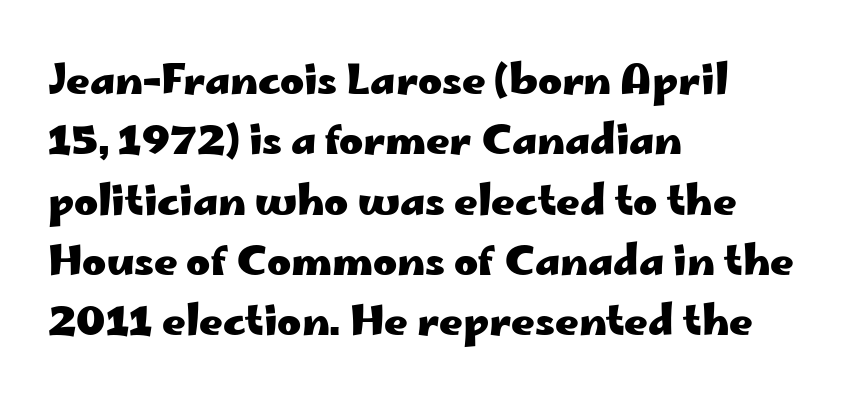
The image shows 41 px heavy, wide sans-serif type, upright; set left-aligned, normal line spacing (1.47x), normal letter spacing, not underlined; low stroke contrast and a small x-height.
